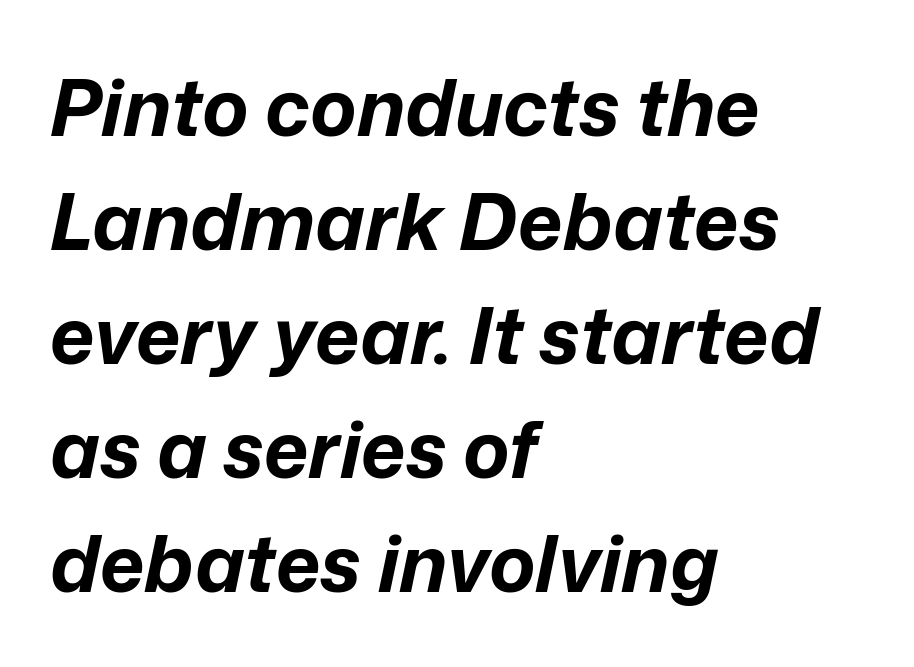
Strong, thick strokes mark this as bold type. Clear beneath every line of the passage. These lines are set flush left with a ragged right edge. The passage shown is typed in a proportional face where columns would drift. Does the leading feel generous? No, just average.
